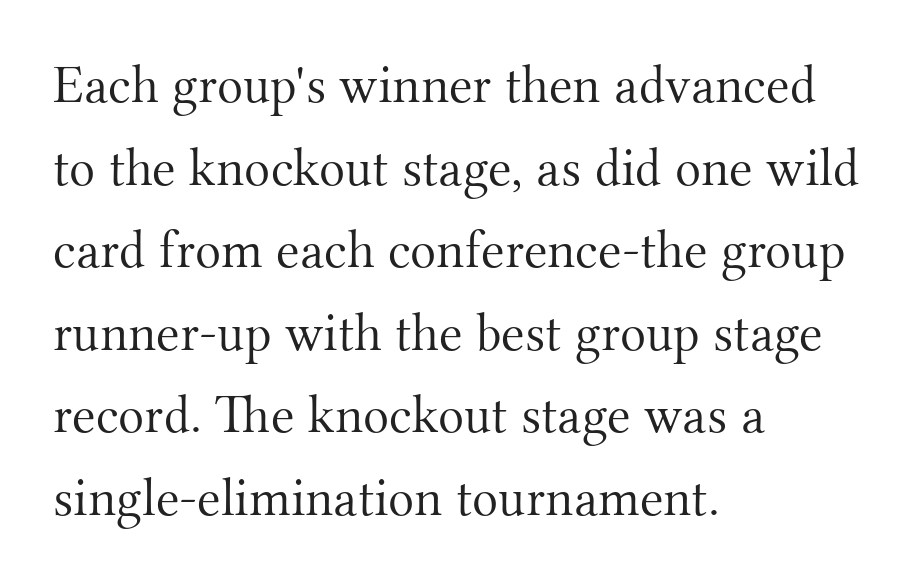
The image shows 54 px light serif type, upright; set left-aligned, normal line spacing (1.53x), normal letter spacing, not underlined; medium stroke contrast and a small x-height.
